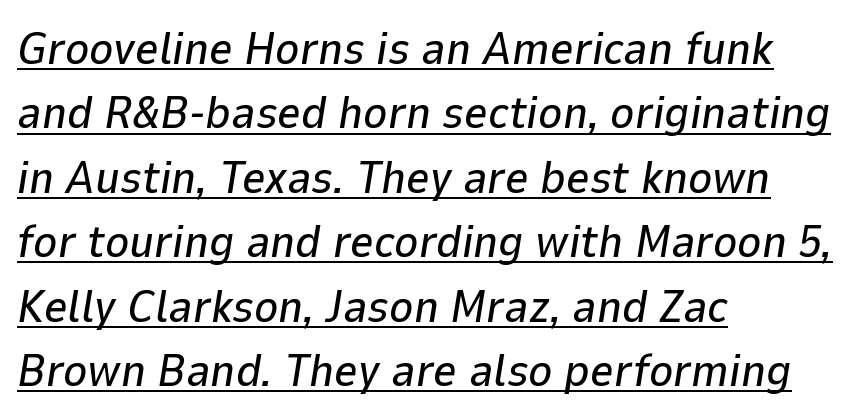
Q: Is the text italic (slanted)? A: Yes, it leans right by about 9 degrees.
Q: Is the text underlined? A: Yes.
Q: How is the paragraph aligned? A: Left-aligned.
Q: Is the spacing between letters normal or unusually wide? A: Normal.
Q: Is the spacing between lines tight, normal or loose? A: Normal.
Q: Width (condensed, normal, or wide)? A: Normal.
Q: Stroke contrast? A: Low.
Q: x-height? A: Medium.
Q: Monospaced? A: No.
